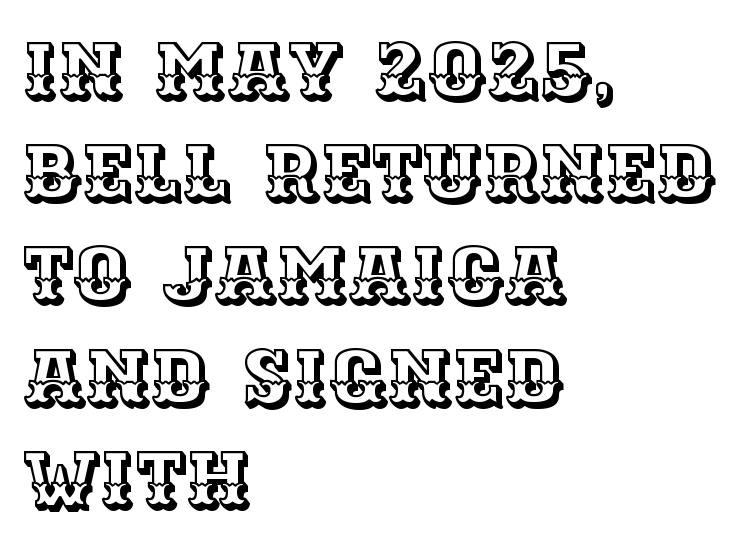
You could not count columns in this text — the font is proportionally spaced. The block of text has a typical density, with ordinary space between rows. Default kerning and tracking; the words read as compact shapes. Left-aligned paragraph, ragged on the right. The letters stand straight up with perfectly vertical stems.
